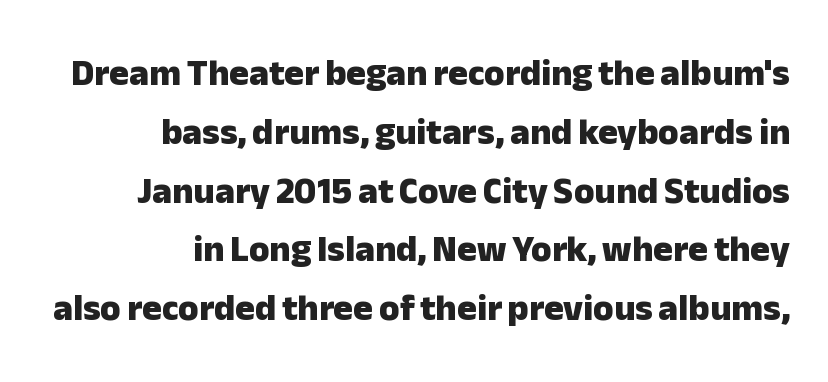
{"serif": "no", "italic": "no", "bold": "yes", "weight": "heavy", "width": "normal", "stroke_contrast": "low", "x_height": "medium", "monospaced": "no", "underline": "no", "align": "right", "line_spacing": "normal", "line_spacing_ratio": 1.59, "letter_spacing": "normal", "letter_spacing_em": 0.0, "glyph_px": 37}
